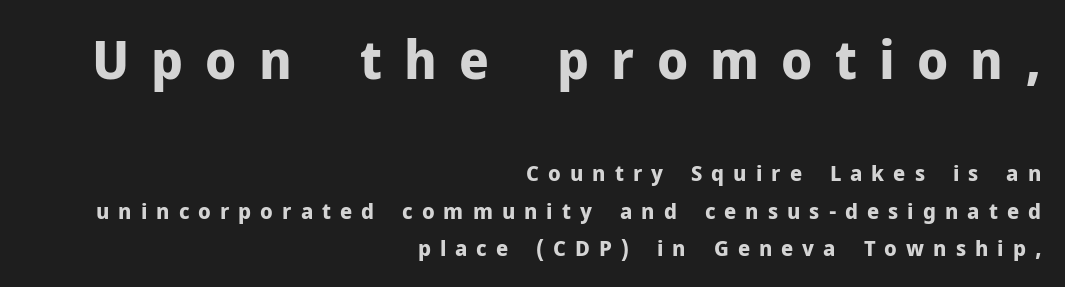
Which chunk is bigger? The first one — the top block dwarfs the bottom. Regular leading. Here the designer chose a conventional face with non-uniform glyph widths. The type sits square on the baseline with zero lean. Plenty of ink on the page — the face is bold.
